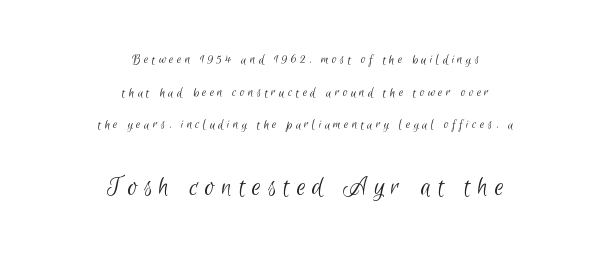
Q: Is the text bold? A: No.
Q: Is the typeface a serif or a sans-serif typeface? A: Sans-serif.
Q: Is the text underlined? A: No.
Q: How is the paragraph aligned? A: Centered.
Q: Is the spacing between letters normal or unusually wide? A: Unusually wide.
Q: Is the spacing between lines tight, normal or loose? A: Loose.
Q: Which block of text is set in a larger size, the first (top) or the second (bottom)? A: The second (bottom) one.
Q: Width (condensed, normal, or wide)? A: Condensed.
Q: Stroke contrast? A: Low.
Q: x-height? A: Small.
Q: Monospaced? A: No.
